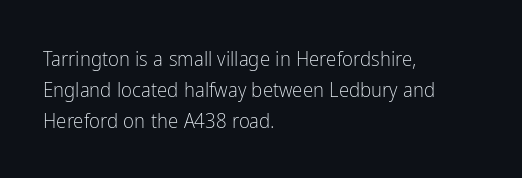
The image shows 21 px text type, upright; set left-aligned, normal line spacing (1.47x), normal letter spacing, not underlined.
